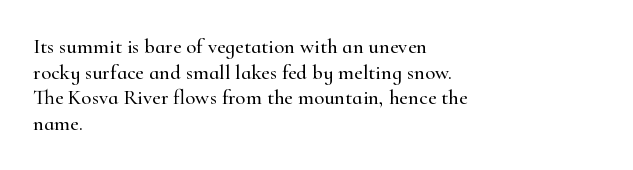
{"italic": "no", "underline": "no", "align": "left", "line_spacing_ratio": 1.22, "letter_spacing": "normal", "letter_spacing_em": 0.0, "glyph_px": 21}
